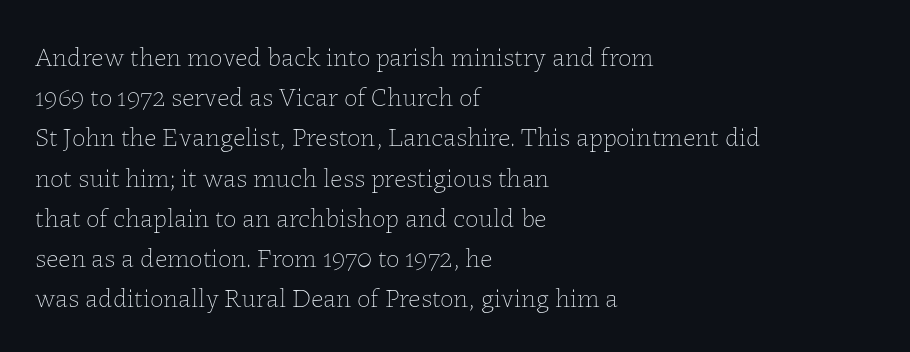
The image shows 27 px text type, upright; set left-aligned, normal line spacing (1.49x), normal letter spacing, not underlined.
